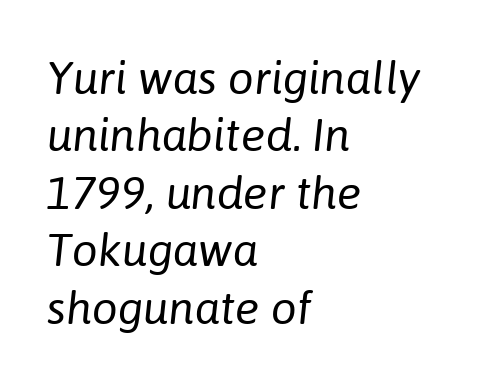
Note the varied advance widths — an 'i' is clearly narrower than an 'm'. Think standard paragraph weight, or any step lighter than that. Notice how descenders clear the ascenders below comfortably — that's standard leading. Letters rest on an invisible, unmarked baseline. Is the type slanted? Yes — the strokes lean at a clear angle. This sample is left-justified, so line endings fall wherever the words run out.
